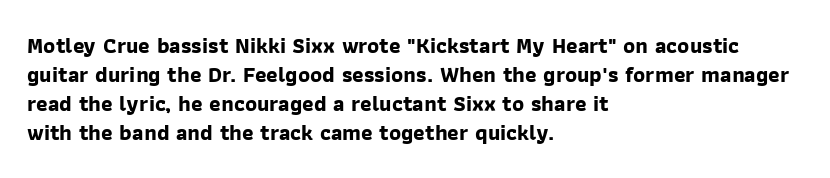
All the whitespace from short lines collects on the right. Honestly, the letter spacing is just normal — you wouldn't notice it. Strokes here are thick enough to call this a true bold. Evenly set lines give the paragraph a standard silhouette. The space beneath each line is pristine and unruled.
